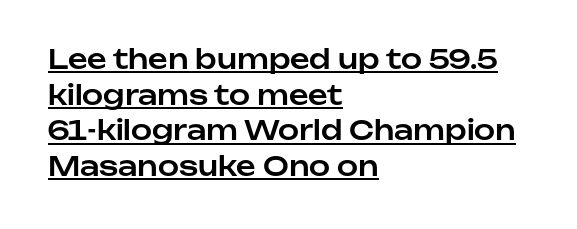
The paragraph shown leans on its left margin. The vertical gap from one line to the next is medium. A rule runs beneath these lines of type. Posture: vertical. You could call the tracking neutral — neither tight nor loose.
